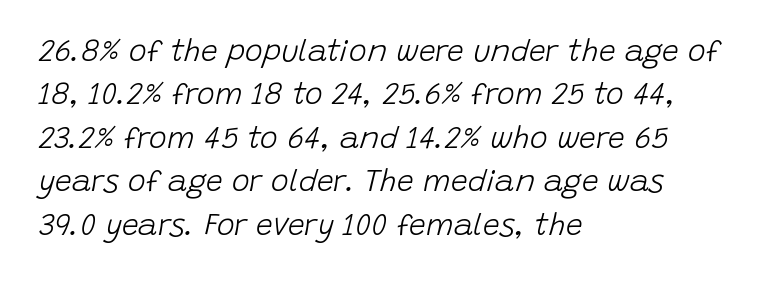
The image shows 30 px light type, italic (leaning right); set left-aligned, normal line spacing (1.45x), normal letter spacing, not underlined; low stroke contrast and a large x-height.
